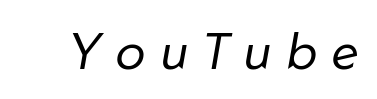
Q: Is the text bold? A: No.
Q: Is the text italic (slanted)? A: Yes, it leans right by about 10 degrees.
Q: Is the text underlined? A: No.
Q: Is the spacing between letters normal or unusually wide? A: Unusually wide.
Q: Width (condensed, normal, or wide)? A: Normal.
Q: Stroke contrast? A: Low.
Q: x-height? A: Medium.
Q: Monospaced? A: No.
